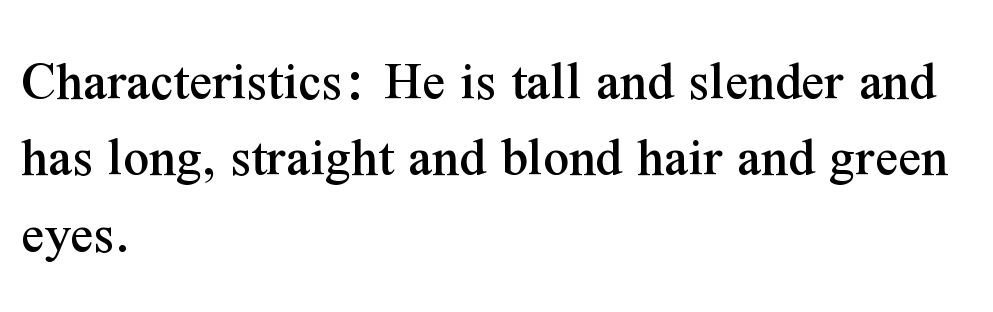
This rendering uses left alignment, leaving the right contour irregular. In terms of letterspacing, this is plain default setting. Posture: upright roman. Honestly, the row spacing looks completely unremarkable. Only glyphs here, with clear space below each row. You could not count columns in this text — the font is proportionally spaced.
